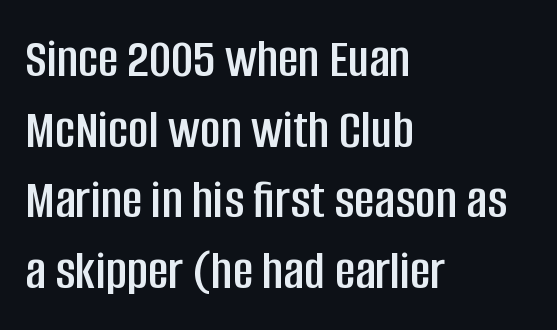
Nothing unusual about the tracking: characters are spaced as the font intends. Short and long lines alike share a common starting point at left. Words float on clear page, feet unadorned. Summary of vertical rhythm: regular, with standard interline spacing.
